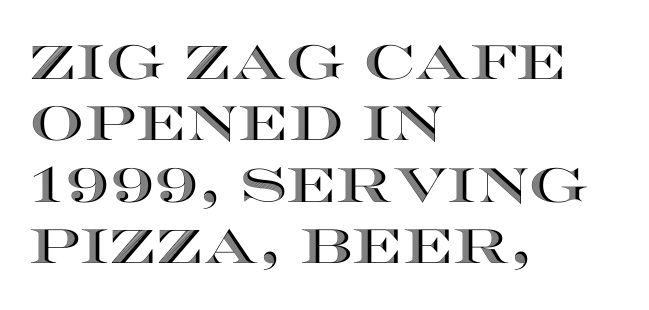
{"italic": "no", "width": "wide", "x_height": "large", "monospaced": "no", "underline": "no", "align": "left", "line_spacing": "normal", "line_spacing_ratio": 1.28, "letter_spacing": "normal", "letter_spacing_em": 0.0, "glyph_px": 48}
